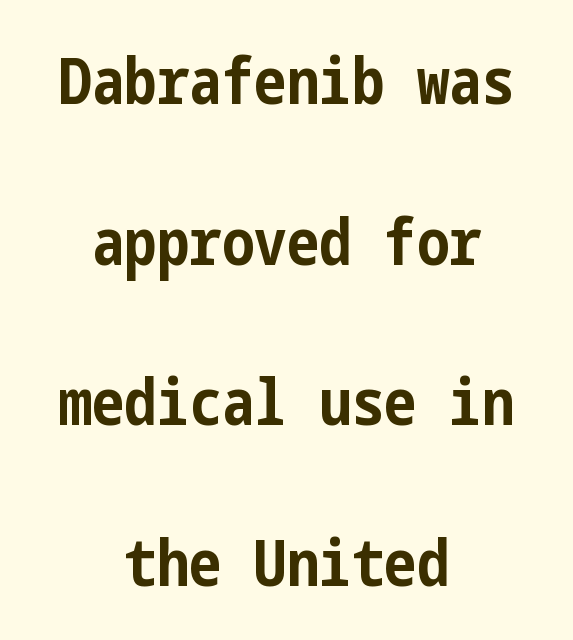
Q: Is the text bold? A: Yes.
Q: Is the text italic (slanted)? A: No, it is upright.
Q: Is the typeface a serif or a sans-serif typeface? A: Sans-serif.
Q: Is the text underlined? A: No.
Q: How is the paragraph aligned? A: Centered.
Q: Is the spacing between letters normal or unusually wide? A: Normal.
Q: Is the spacing between lines tight, normal or loose? A: Loose.
Q: Width (condensed, normal, or wide)? A: Condensed.
Q: Stroke contrast? A: Low.
Q: x-height? A: Medium.
